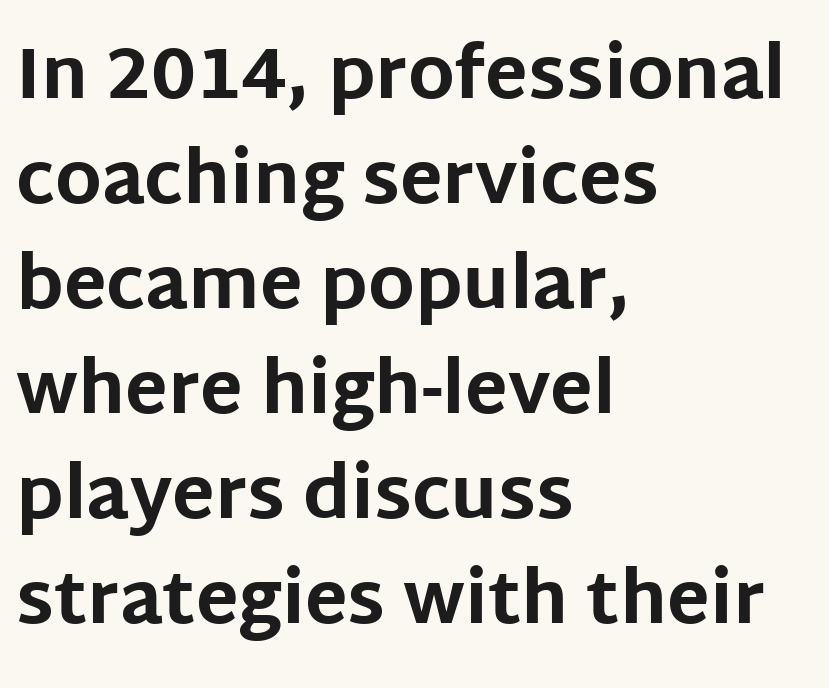
The face used here is proportionally spaced, like ordinary book or web type. The gaps between neighbouring characters are ordinary and unremarkable. Tall strokes in this sample are plumb rather than angled. The typeface chosen for these lines omits serifs. The compositor pushed each line to the left boundary. Type without underlining.
